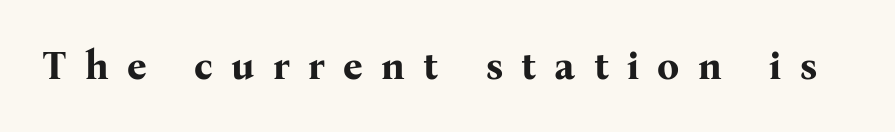
No word sits above an underline. Character widths vary here, with narrow letters taking less room than wide ones. The face used here is rendered with a markedly widened letterfit. This rendering employs a face with finishing strokes, i.e., a serif. The sample has been set heavy, in full bold. Ordinary non-slanted type is in use.
